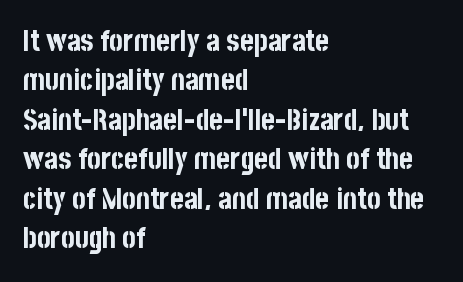
The image shows 29 px bold, condensed sans-serif type, upright; set left-aligned, normal line spacing (1.36x), normal letter spacing, not underlined; low stroke contrast and a large x-height.
